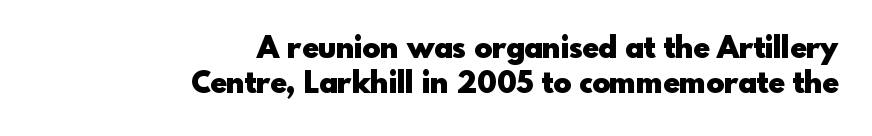
Q: Is the text bold? A: Yes.
Q: Is the text italic (slanted)? A: No, it is upright.
Q: Is the typeface a serif or a sans-serif typeface? A: Sans-serif.
Q: Is the text underlined? A: No.
Q: How is the paragraph aligned? A: Right-aligned.
Q: Is the spacing between letters normal or unusually wide? A: Normal.
Q: Width (condensed, normal, or wide)? A: Normal.
Q: x-height? A: Small.
Q: Monospaced? A: No.
